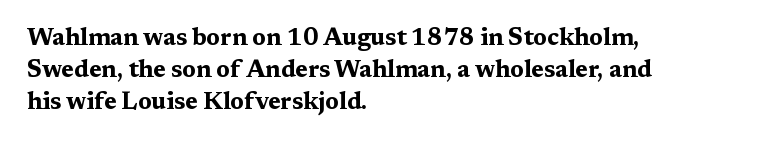
{"italic": "no", "bold": "yes", "underline": "no", "align": "left", "line_spacing": "normal", "line_spacing_ratio": 1.33, "letter_spacing": "normal", "letter_spacing_em": 0.0, "glyph_px": 24}
